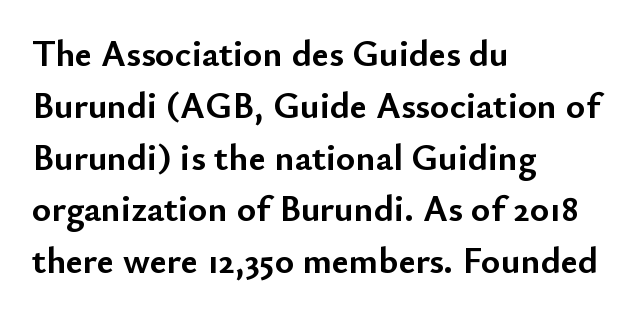
{"serif": "no", "italic": "no", "bold": "yes", "weight": "semibold", "width": "normal", "stroke_contrast": "low", "x_height": "small", "monospaced": "no", "underline": "no", "align": "left", "line_spacing": "normal", "line_spacing_ratio": 1.4, "letter_spacing": "normal", "letter_spacing_em": 0.0, "glyph_px": 37}
